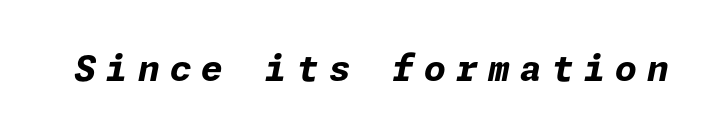
Q: Is the text bold? A: Yes.
Q: Is the text italic (slanted)? A: Yes, it leans right by about 11 degrees.
Q: Is the text underlined? A: No.
Q: Is the spacing between letters normal or unusually wide? A: Unusually wide.
Q: Width (condensed, normal, or wide)? A: Normal.
Q: Stroke contrast? A: Low.
Q: x-height? A: Medium.
